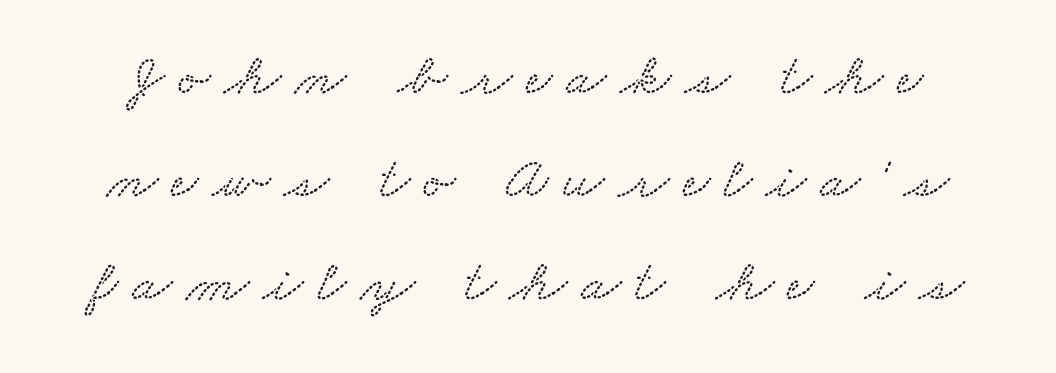
The image shows 59 px wide serif type; set line spacing 1.75x, unusually wide letter spacing (+0.23 em), not underlined; medium stroke contrast and a small x-height.
